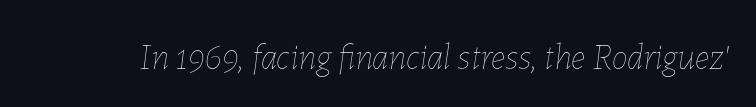
The image shows 36 px thin type, italic (leaning right); set normal letter spacing, not underlined; low stroke contrast and a medium x-height.
